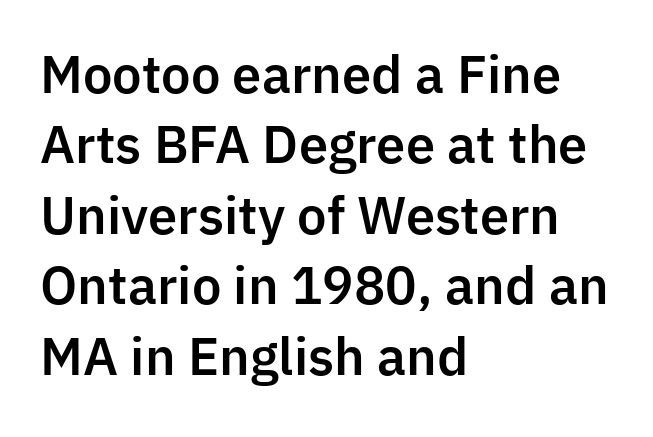
Spacing between characters is what you'd get straight out of the box. The paragraph has a hard left edge and a soft right edge. Observe the absence of serifs on each vertical stroke in this sample. Characters remain perfectly vertical along every line. Regular leading.
